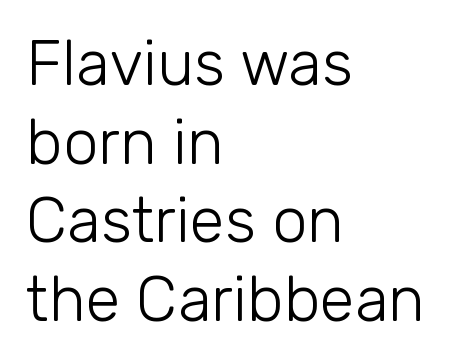
The image shows 63 px light sans-serif type, upright; set left-aligned, normal line spacing (1.25x), normal letter spacing, not underlined; low stroke contrast and a medium x-height.
